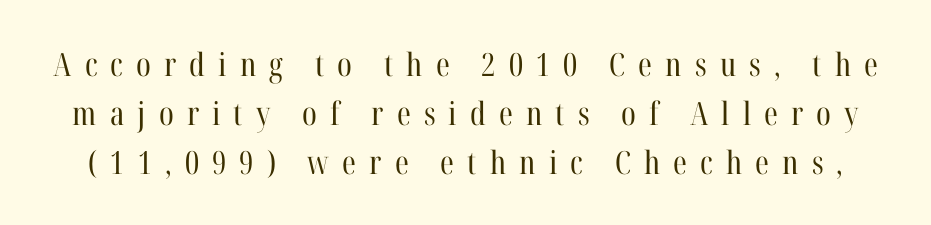
The image shows 32 px regular-weight, condensed serif type, upright; set normal line spacing (1.53x), unusually wide letter spacing (+0.41 em), not underlined; high stroke contrast and a medium x-height.
